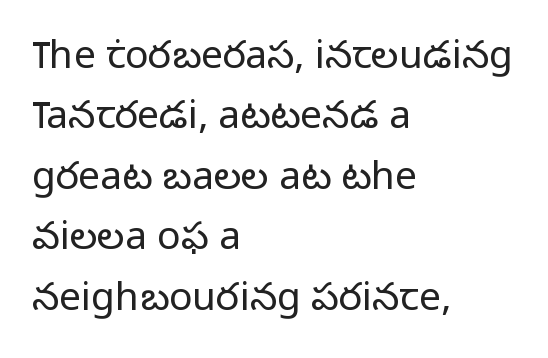
Q: Is the text bold? A: No.
Q: Is the text italic (slanted)? A: No, it is upright.
Q: Is the typeface a serif or a sans-serif typeface? A: Sans-serif.
Q: Is the text underlined? A: No.
Q: How is the paragraph aligned? A: Left-aligned.
Q: Is the spacing between letters normal or unusually wide? A: Normal.
Q: Is the spacing between lines tight, normal or loose? A: Normal.
Q: Width (condensed, normal, or wide)? A: Normal.
Q: Stroke contrast? A: Low.
Q: x-height? A: Medium.
Q: Monospaced? A: No.
